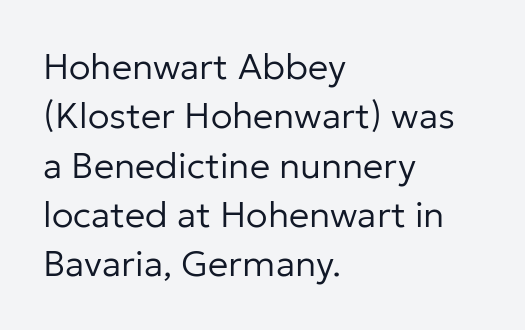
Summary of weight: not heavy and not bold. The passage shown has conventional tracking throughout. Short and long lines alike share a common starting point at left. Type style note: lacks serifs. The rendering uses natural spacing where letterforms have individual widths. The typography opts for an upright posture over an oblique one.
